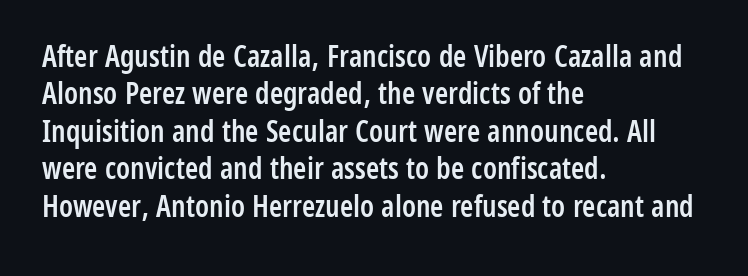
The image shows 30 px semibold, condensed sans-serif type, upright; set left-aligned, normal line spacing (1.25x), normal letter spacing, not underlined; low stroke contrast and a medium x-height.
